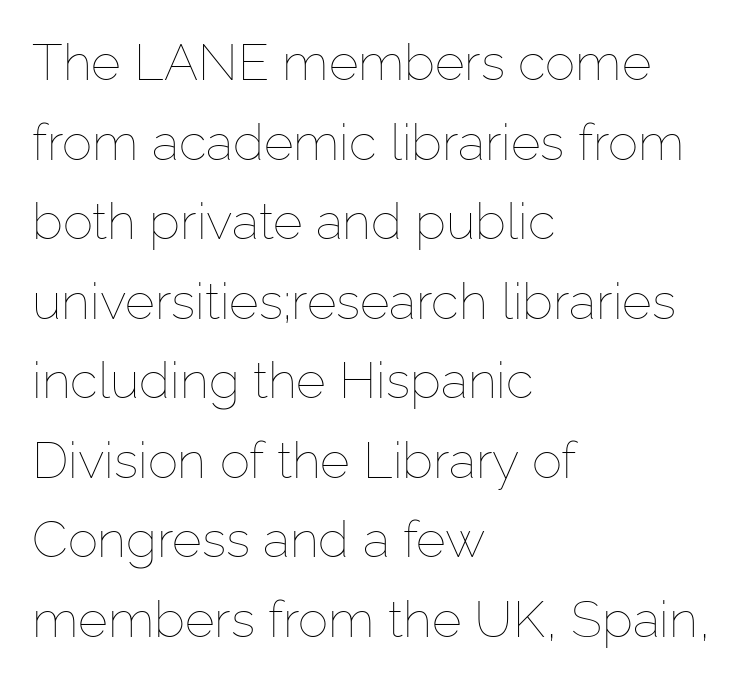
The image shows 51 px thin type, upright; set left-aligned, normal line spacing (1.56x), normal letter spacing, not underlined; low stroke contrast and a medium x-height.
